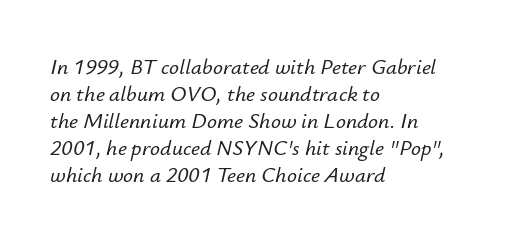
The image shows 22 px text type, italic (leaning right); set left-aligned, line spacing 1.23x, normal letter spacing, not underlined.
